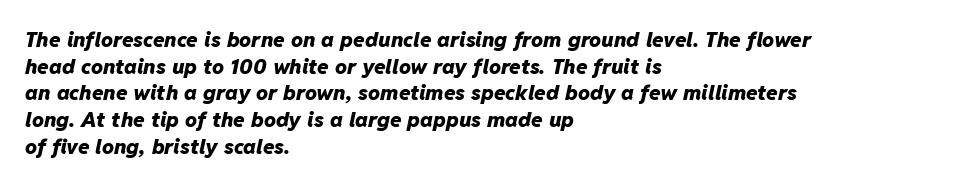
The image shows 21 px bold type, italic (leaning right); set left-aligned, normal line spacing (1.27x), normal letter spacing, not underlined.
